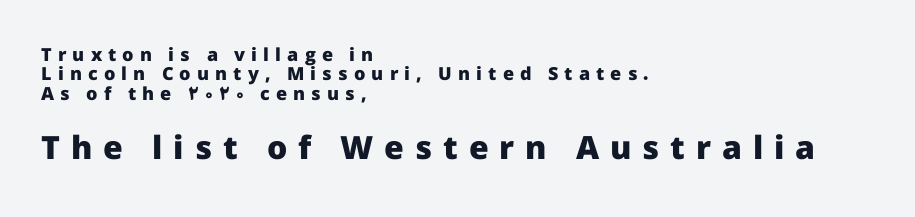
Q: Is the text bold? A: Yes.
Q: Is the text italic (slanted)? A: No, it is upright.
Q: Is the typeface a serif or a sans-serif typeface? A: Sans-serif.
Q: Is the text underlined? A: No.
Q: How is the paragraph aligned? A: Left-aligned.
Q: Is the spacing between letters normal or unusually wide? A: Unusually wide.
Q: Is the spacing between lines tight, normal or loose? A: Tight.
Q: Which block of text is set in a larger size, the first (top) or the second (bottom)? A: The second (bottom) one.
Q: Width (condensed, normal, or wide)? A: Normal.
Q: Stroke contrast? A: Low.
Q: x-height? A: Medium.
Q: Monospaced? A: No.
